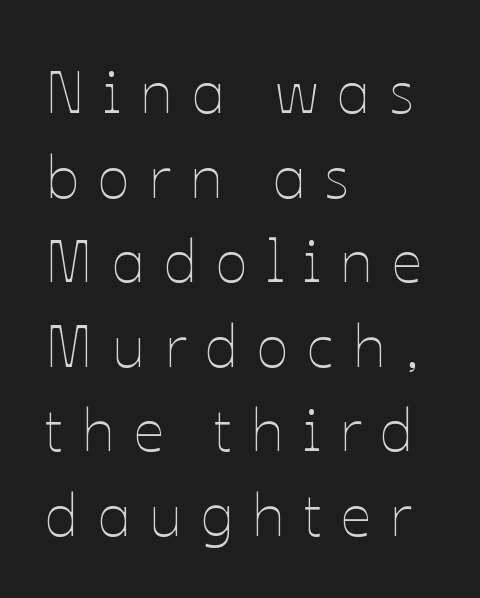
Q: Is the text bold? A: No.
Q: Is the text italic (slanted)? A: No, it is upright.
Q: Is the text underlined? A: No.
Q: How is the paragraph aligned? A: Left-aligned.
Q: Is the spacing between letters normal or unusually wide? A: Unusually wide.
Q: Is the spacing between lines tight, normal or loose? A: Normal.
Q: Width (condensed, normal, or wide)? A: Normal.
Q: Stroke contrast? A: Low.
Q: x-height? A: Medium.
Q: Monospaced? A: No.
